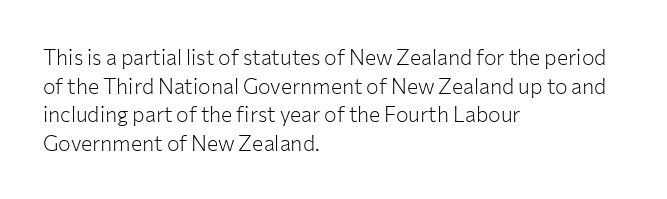
Line beginnings align vertically; line endings do not. Whoever set this chose a conventional vertical rhythm. Stroke mass is kept to a normal reading level or below. Nobody touched the tracking dial on this one.
